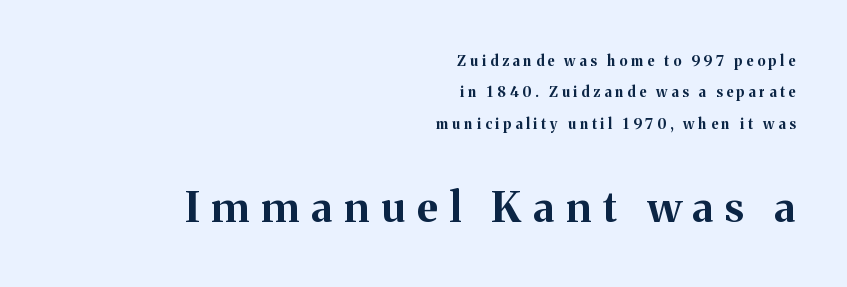
In terms of posture, this sample is upright. Underlining? Definitely not there. Teacher's note: observe the even right margin — that is flush-right alignment. The face used here is proportionally spaced, like ordinary book or web type.
